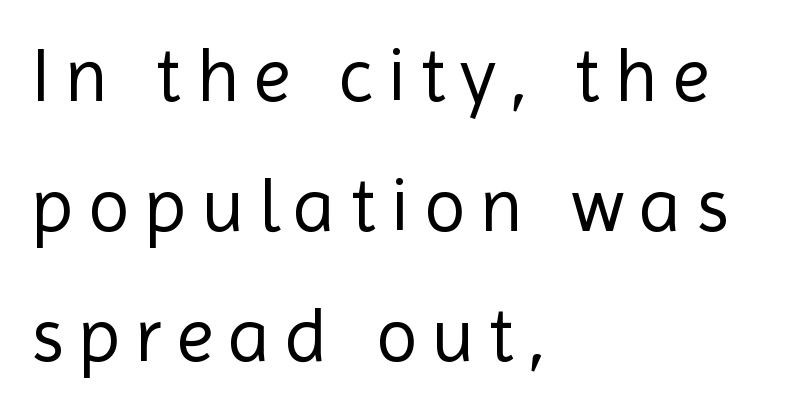
{"serif": "no", "italic": "no", "bold": "no", "weight": "regular", "width": "normal", "x_height": "medium", "monospaced": "no", "underline": "no", "align": "left", "line_spacing_ratio": 1.71, "glyph_px": 76}
